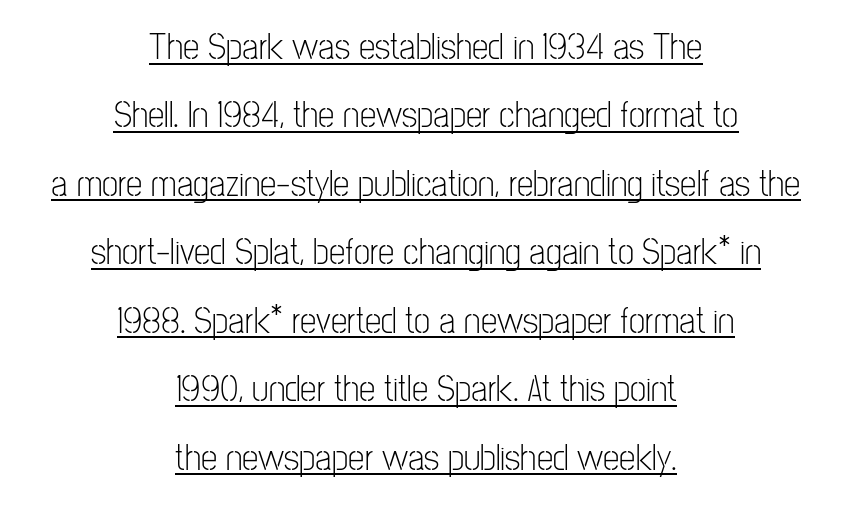
In terms of posture, this sample is upright. Inter-character spacing is left at the font's built-in metrics. Heft: none added — not bold. The passage shown is typed in a proportional face where columns would drift.
